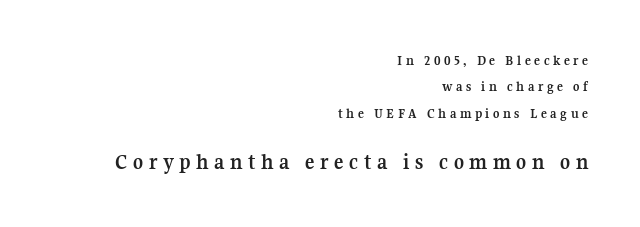
The image shows 22 px bold type, upright; set right-aligned, line spacing 1.89x, unusually wide letter spacing (+0.25 em), not underlined; the second (bottom) block is 1.57x larger.
